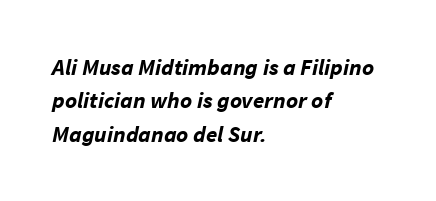
{"italic": "yes", "lean": "right", "slant_degrees": 11, "bold": "yes", "underline": "no", "align": "left", "line_spacing": "normal", "line_spacing_ratio": 1.45, "letter_spacing": "normal", "letter_spacing_em": 0.0, "glyph_px": 23}
